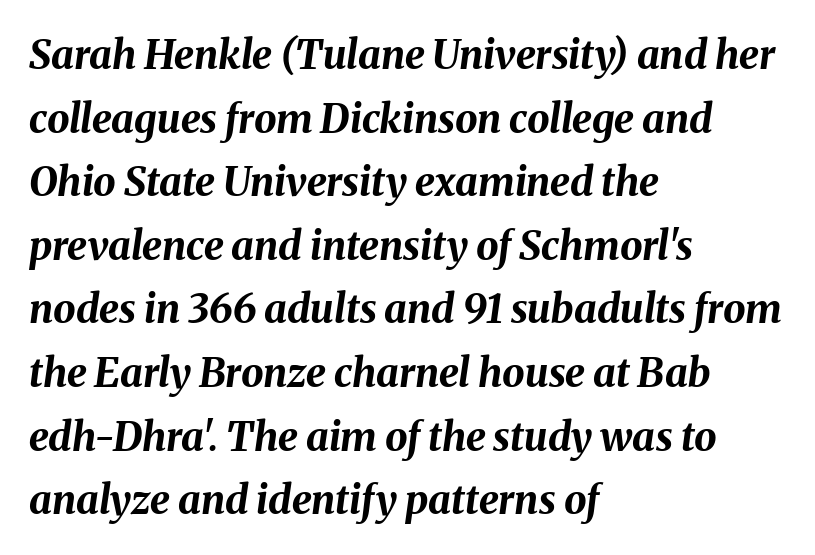
Is the type slanted? Yes — the strokes lean at a clear angle. Spacing verdict: proportional, widths tailored to each character. The passage shown has conventional tracking throughout. The paragraph shown leans on its left margin. The font is running at its bold setting. The passage shown stacks its lines at a standard gap.
